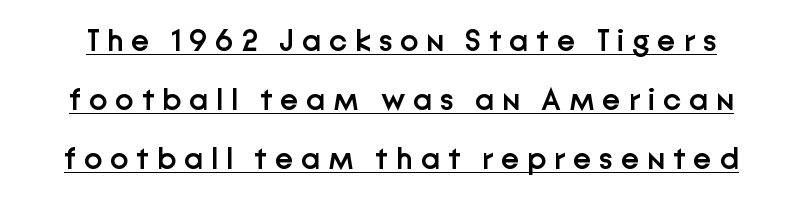
{"serif": "no", "italic": "no", "bold": "semi", "weight": "semibold", "width": "normal", "stroke_contrast": "low", "x_height": "medium", "monospaced": "no", "underline": "yes", "line_spacing": "loose", "line_spacing_ratio": 1.9, "letter_spacing": "wide", "letter_spacing_em": 0.25, "glyph_px": 31}
